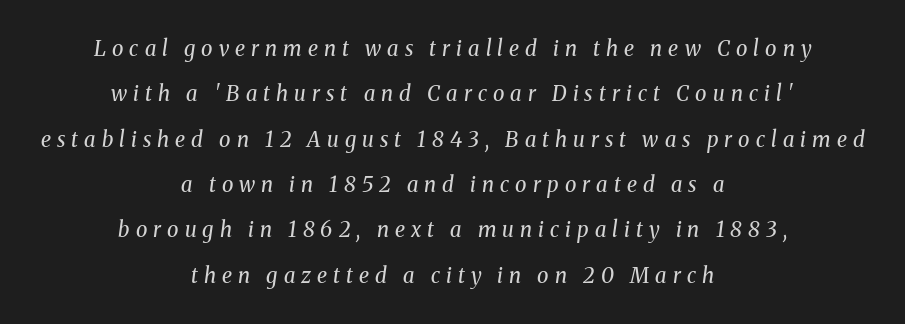
{"italic": "yes", "lean": "right", "slant_degrees": 8, "bold": "no", "underline": "no", "align": "center", "line_spacing": "loose", "line_spacing_ratio": 2.16, "letter_spacing": "wide", "letter_spacing_em": 0.29, "glyph_px": 21}
